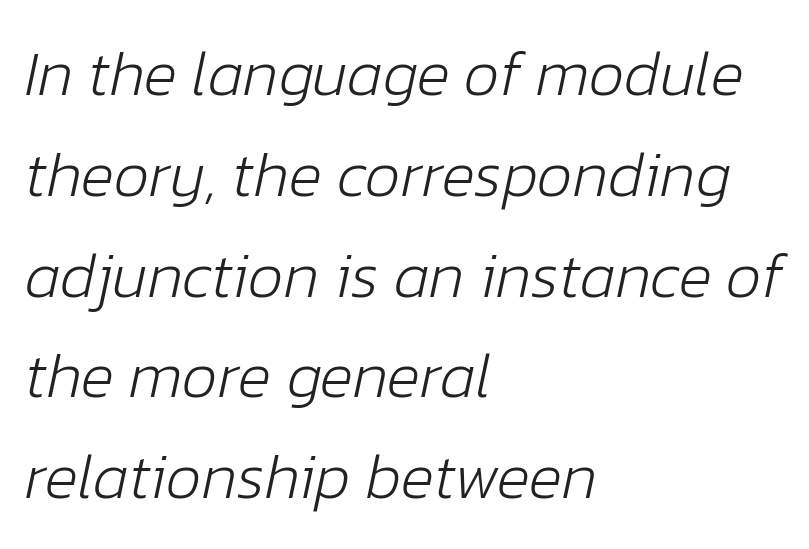
Q: Is the text bold? A: No.
Q: Is the text italic (slanted)? A: Yes, it leans right by about 12 degrees.
Q: Is the text underlined? A: No.
Q: How is the paragraph aligned? A: Left-aligned.
Q: Is the spacing between letters normal or unusually wide? A: Normal.
Q: Is the spacing between lines tight, normal or loose? A: Normal.
Q: Width (condensed, normal, or wide)? A: Normal.
Q: Stroke contrast? A: Low.
Q: x-height? A: Medium.
Q: Monospaced? A: No.
